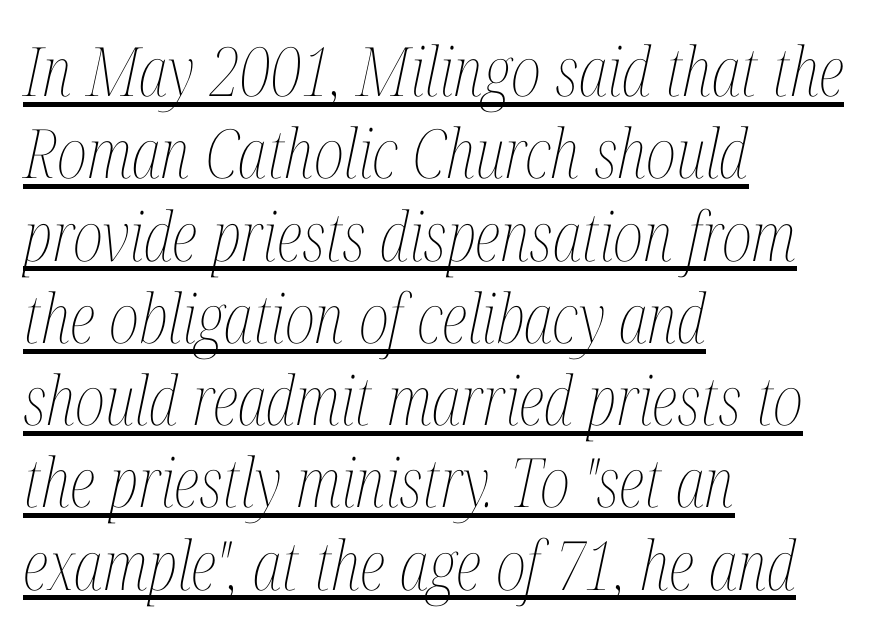
Q: Is the text bold? A: No.
Q: Is the text italic (slanted)? A: Yes, it leans right by about 12 degrees.
Q: Is the text underlined? A: Yes.
Q: How is the paragraph aligned? A: Left-aligned.
Q: Is the spacing between letters normal or unusually wide? A: Normal.
Q: Width (condensed, normal, or wide)? A: Condensed.
Q: Stroke contrast? A: Medium.
Q: x-height? A: Medium.
Q: Monospaced? A: No.
